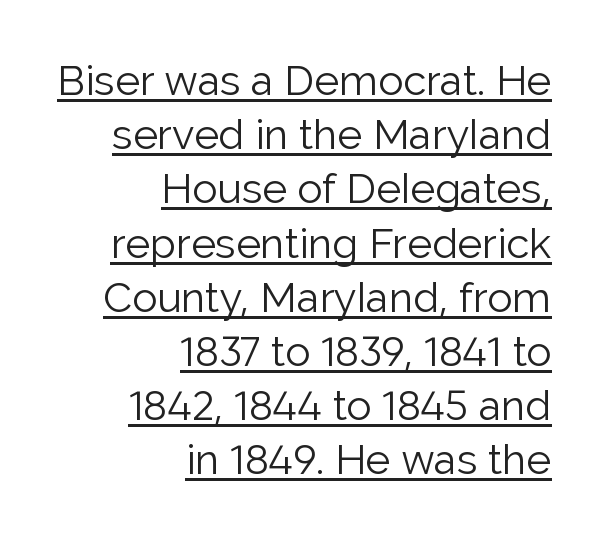
Reading down the block, your eye finds every line finishing at a fixed right position. Note the varied advance widths — an 'i' is clearly narrower than an 'm'. Compared with typical body copy, the letter spacing here is the same. Think standard paragraph weight, or any step lighter than that.
